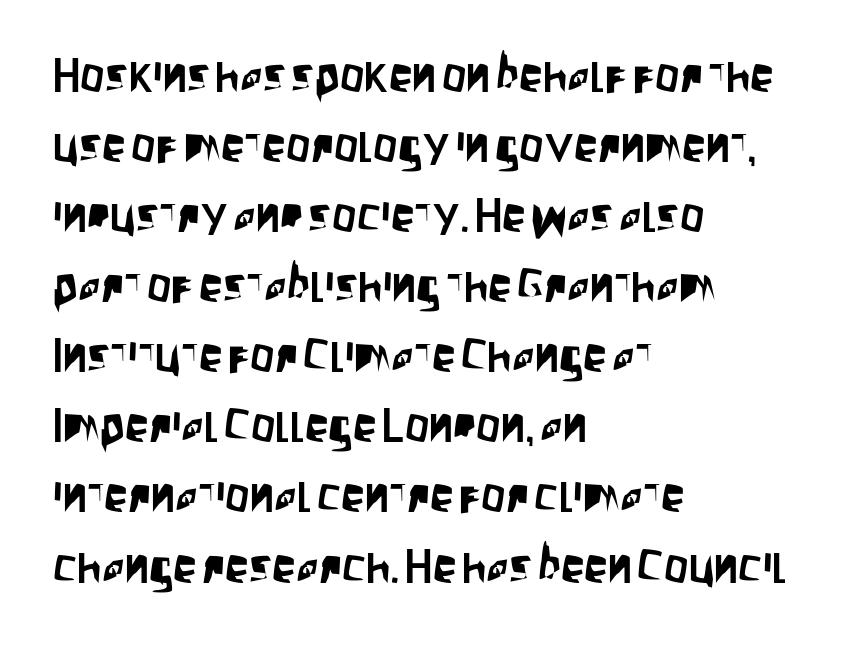
Spacing verdict: proportional, widths tailored to each character. Nope, not italic — everything's standing straight. Here the glyphs are tracked normally, forming tight word shapes. The paragraph has a hard left edge and a soft right edge.
